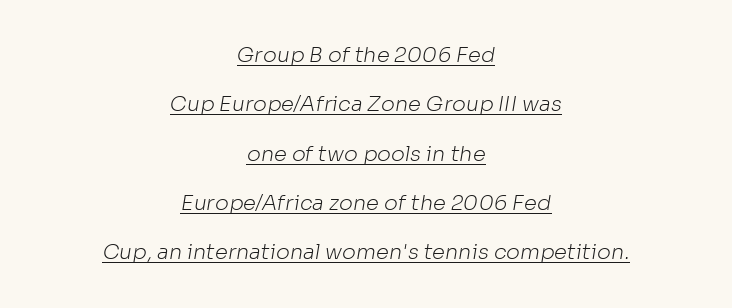
Q: Is the text bold? A: No.
Q: Is the text underlined? A: Yes.
Q: How is the paragraph aligned? A: Centered.
Q: Is the spacing between letters normal or unusually wide? A: Normal.
Q: Is the spacing between lines tight, normal or loose? A: Loose.
